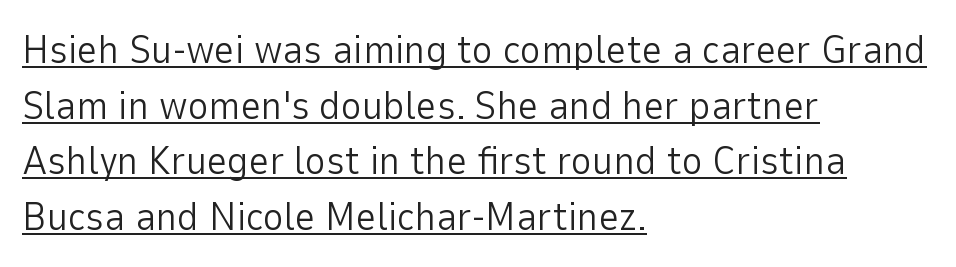
The image shows 40 px light sans-serif type, upright; set left-aligned, normal line spacing (1.39x), normal letter spacing, underlined; low stroke contrast and a medium x-height.
